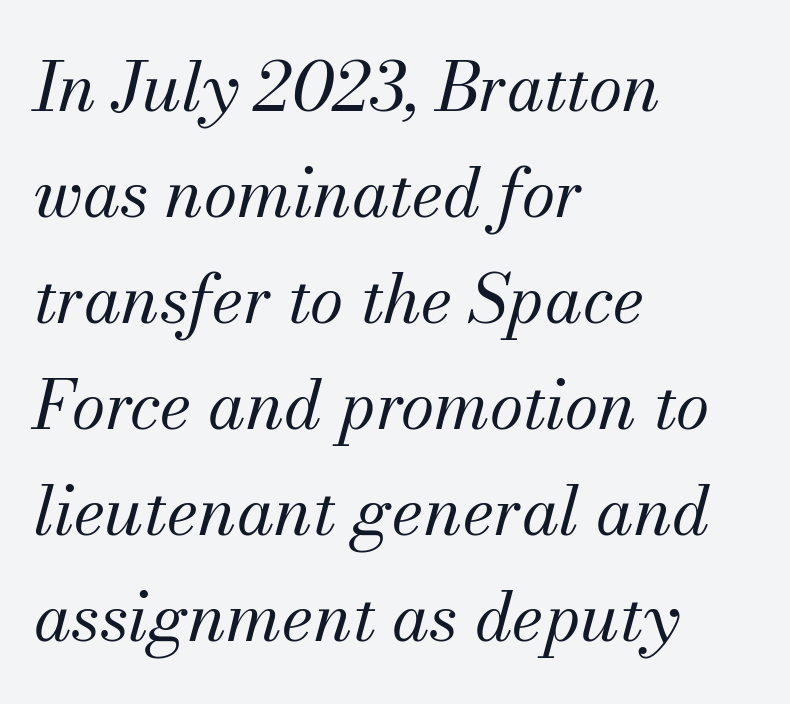
Q: Is the text bold? A: No.
Q: Is the text italic (slanted)? A: Yes, it leans right by about 13 degrees.
Q: Is the typeface a serif or a sans-serif typeface? A: Serif.
Q: Is the text underlined? A: No.
Q: How is the paragraph aligned? A: Left-aligned.
Q: Is the spacing between letters normal or unusually wide? A: Normal.
Q: Is the spacing between lines tight, normal or loose? A: Normal.
Q: Width (condensed, normal, or wide)? A: Normal.
Q: Stroke contrast? A: Medium.
Q: x-height? A: Small.
Q: Monospaced? A: No.
